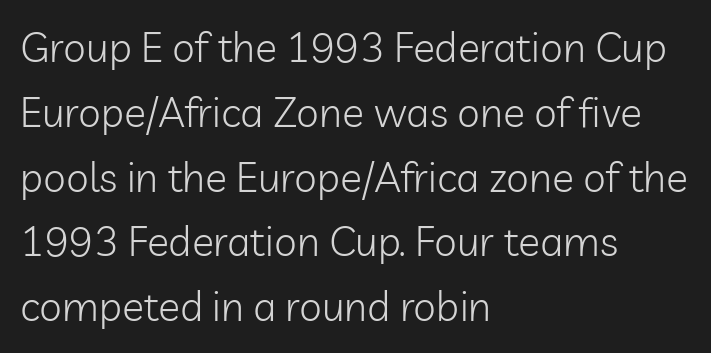
If you drew a line through each stem, it would be perfectly vertical. A typesetter would label this face a sans. Weight: in the light-to-regular range. Where is the straight margin? On the left. Looks like regular typesetting: each glyph gets only the width it needs.
